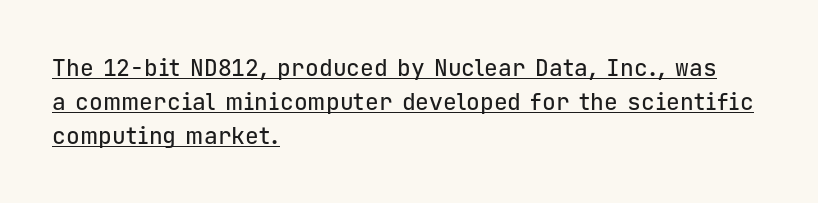
Q: Is the text italic (slanted)? A: No, it is upright.
Q: Is the text underlined? A: Yes.
Q: How is the paragraph aligned? A: Left-aligned.
Q: Is the spacing between letters normal or unusually wide? A: Normal.
Q: Is the spacing between lines tight, normal or loose? A: Normal.
